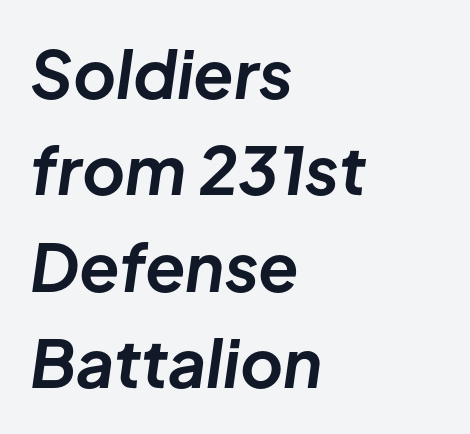
The image shows 66 px bold type, italic (leaning right); set left-aligned, normal line spacing (1.46x), normal letter spacing, not underlined; low stroke contrast and a medium x-height.
